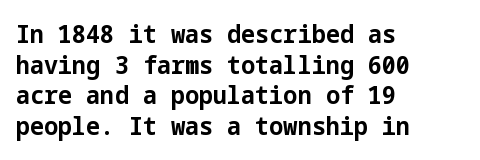
Q: Is the text bold? A: Yes.
Q: Is the text italic (slanted)? A: No, it is upright.
Q: Is the text underlined? A: No.
Q: How is the paragraph aligned? A: Left-aligned.
Q: Is the spacing between letters normal or unusually wide? A: Normal.
